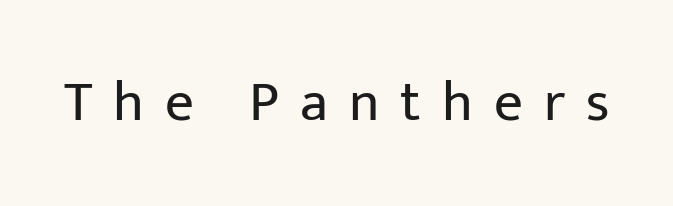
The image shows 57 px regular-weight sans-serif type, upright; set unusually wide letter spacing (+0.37 em), not underlined; low stroke contrast and a medium x-height.
